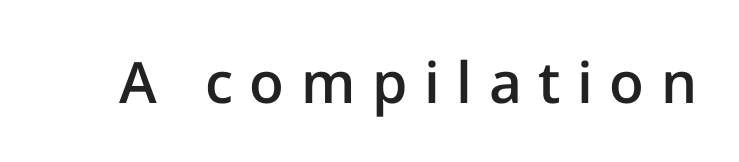
The rendering inserts visible extra space after every character. No feet cap the strokes, marking this as sans-serif type. A clean baseline with only descenders dipping below it. Stems and bowls a touch heavier than normal — semibold. Think of a printed novel: that variable character pitch is what you see here.
